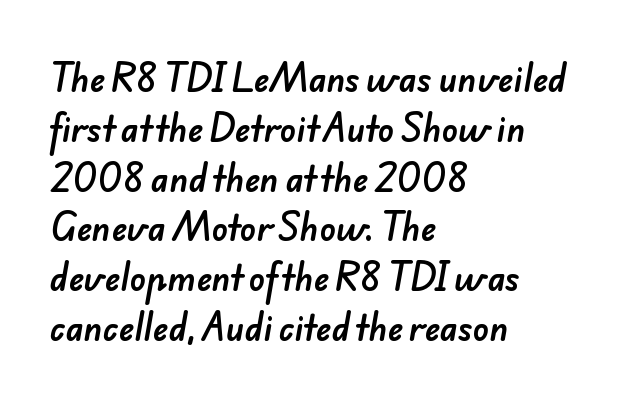
The image shows 33 px sans-serif type; set left-aligned, normal line spacing (1.51x), normal letter spacing, not underlined; low stroke contrast and a small x-height.
